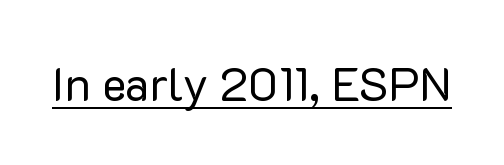
Q: Is the text bold? A: No.
Q: Is the text italic (slanted)? A: No, it is upright.
Q: Is the typeface a serif or a sans-serif typeface? A: Sans-serif.
Q: Is the text underlined? A: Yes.
Q: Is the spacing between letters normal or unusually wide? A: Normal.
Q: Width (condensed, normal, or wide)? A: Normal.
Q: Stroke contrast? A: Low.
Q: x-height? A: Medium.
Q: Monospaced? A: No.
